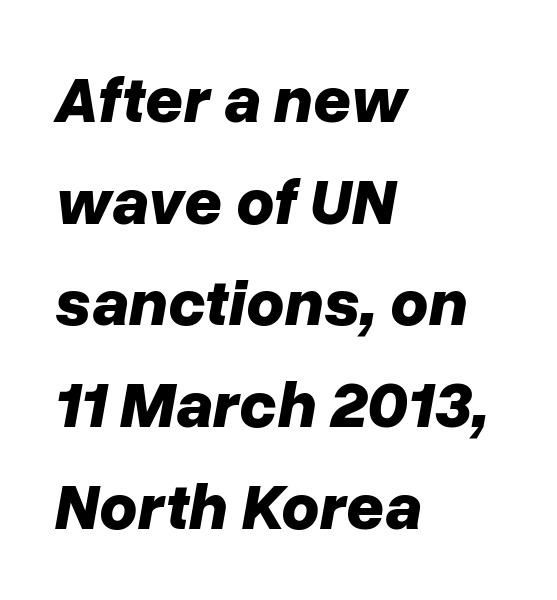
Tracking here is standard; glyphs follow each other at the usual distance. Bold? Absolutely — the strokes are thick and heavy. The space between consecutive lines is moderate. The rendering anchors every line to the left-hand side. Character widths vary here, with narrow letters taking less room than wide ones.
